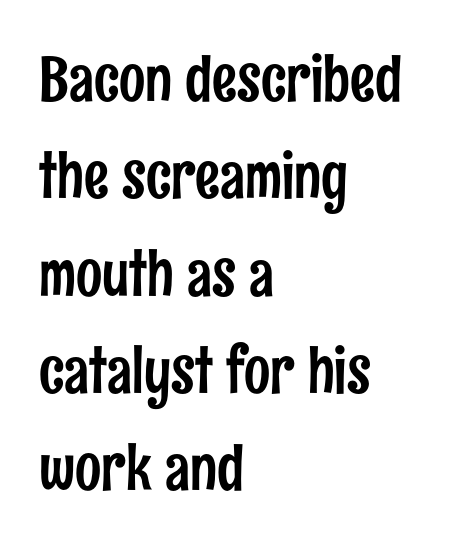
Q: Is the text italic (slanted)? A: No, it is upright.
Q: Is the typeface a serif or a sans-serif typeface? A: Sans-serif.
Q: Is the text underlined? A: No.
Q: How is the paragraph aligned? A: Left-aligned.
Q: Is the spacing between letters normal or unusually wide? A: Normal.
Q: Is the spacing between lines tight, normal or loose? A: Normal.
Q: Width (condensed, normal, or wide)? A: Condensed.
Q: Stroke contrast? A: Low.
Q: x-height? A: Medium.
Q: Monospaced? A: No.
